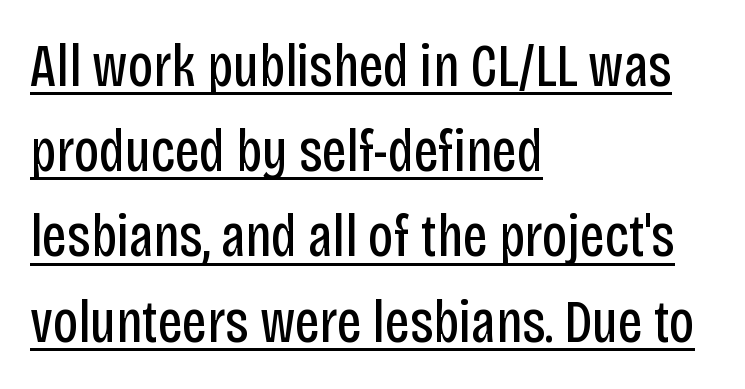
{"serif": "no", "italic": "no", "bold": "no", "weight": "regular", "width": "condensed", "stroke_contrast": "low", "x_height": "large", "monospaced": "no", "underline": "yes", "align": "left", "line_spacing": "normal", "line_spacing_ratio": 1.42, "letter_spacing": "normal", "letter_spacing_em": 0.0, "glyph_px": 60}
